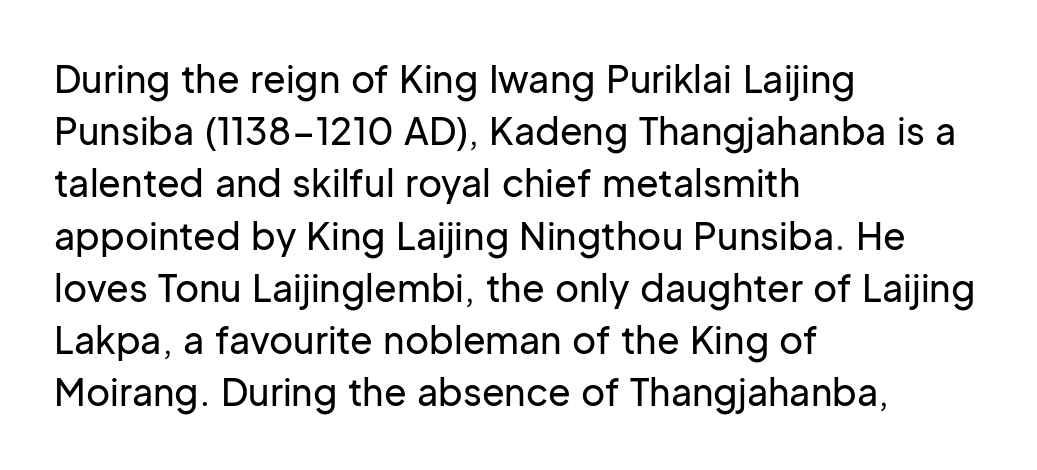
{"serif": "no", "italic": "no", "width": "normal", "stroke_contrast": "low", "x_height": "medium", "monospaced": "no", "underline": "no", "align": "left", "line_spacing": "normal", "line_spacing_ratio": 1.41, "letter_spacing": "normal", "letter_spacing_em": 0.0, "glyph_px": 37}
